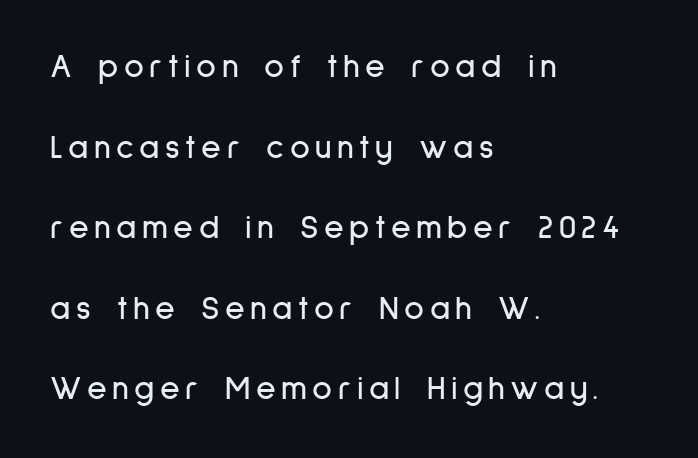
The axis of the letterforms is exactly vertical. The rendering anchors every line to the left-hand side. The line-height multiplier appears high, well above default. The type family on display is of the sans-serif kind.
